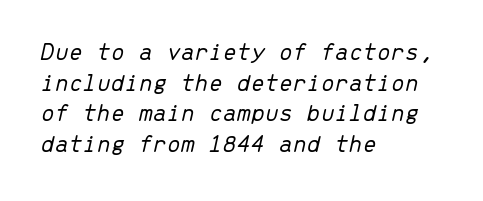
The image shows 25 px text type, italic (leaning right); set left-aligned, line spacing 1.23x, normal letter spacing, not underlined.
